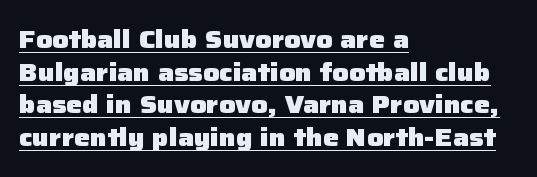
Compared with typical body copy, the letter spacing here is the same. Descenders here cross a horizontal rule under the line. This block has exactly the height ordinary leading produces. A typesetter would mark this as roman, not italic. Students, this is bold: see how much ink each stroke carries.
